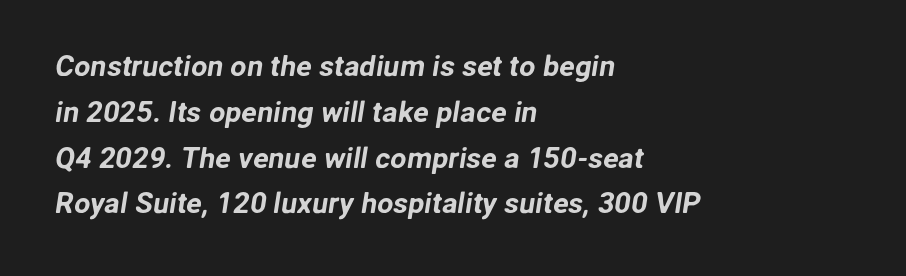
The image shows 29 px sans-serif type; set left-aligned, normal line spacing (1.58x), normal letter spacing, not underlined; low stroke contrast and a medium x-height.
